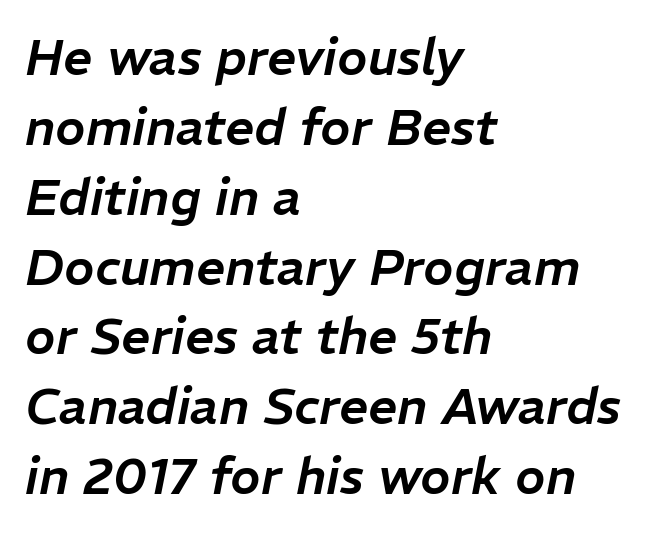
Q: Is the text italic (slanted)? A: Yes, it leans right by about 11 degrees.
Q: Is the text underlined? A: No.
Q: How is the paragraph aligned? A: Left-aligned.
Q: Is the spacing between letters normal or unusually wide? A: Normal.
Q: Is the spacing between lines tight, normal or loose? A: Normal.
Q: Width (condensed, normal, or wide)? A: Normal.
Q: Stroke contrast? A: Low.
Q: x-height? A: Medium.
Q: Monospaced? A: No.
